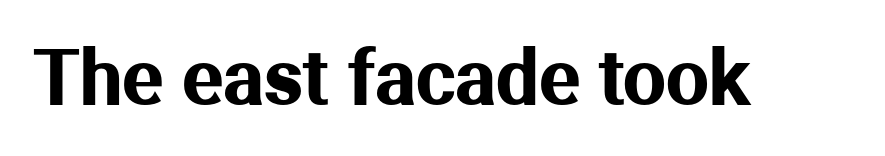
Q: Is the text italic (slanted)? A: No, it is upright.
Q: Is the typeface a serif or a sans-serif typeface? A: Sans-serif.
Q: Is the text underlined? A: No.
Q: Is the spacing between letters normal or unusually wide? A: Normal.
Q: Width (condensed, normal, or wide)? A: Normal.
Q: Stroke contrast? A: Medium.
Q: x-height? A: Medium.
Q: Monospaced? A: No.
